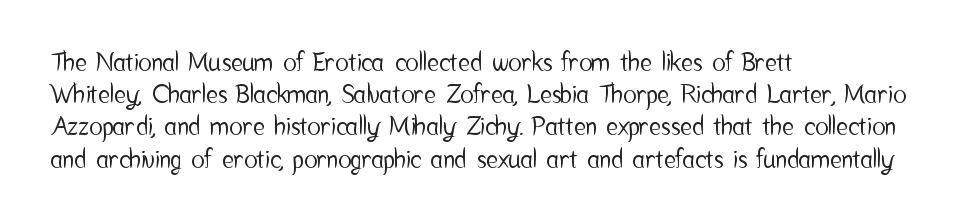
Q: Is the text italic (slanted)? A: No, it is upright.
Q: Is the text underlined? A: No.
Q: How is the paragraph aligned? A: Left-aligned.
Q: Is the spacing between letters normal or unusually wide? A: Normal.
Q: Is the spacing between lines tight, normal or loose? A: Normal.
